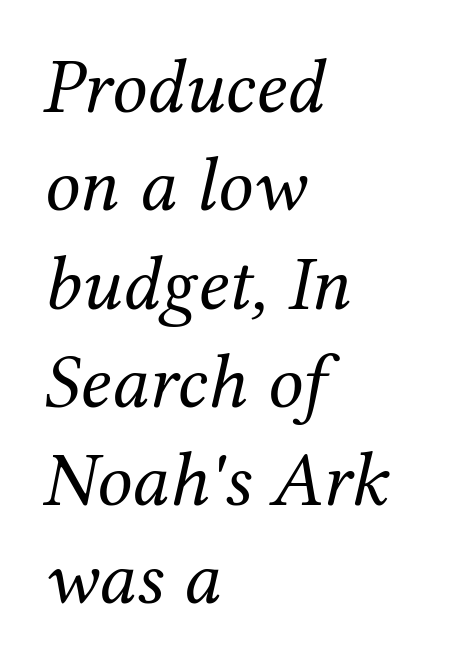
Q: Is the text bold? A: No.
Q: Is the text italic (slanted)? A: Yes, it leans right by about 12 degrees.
Q: Is the typeface a serif or a sans-serif typeface? A: Serif.
Q: Is the text underlined? A: No.
Q: How is the paragraph aligned? A: Left-aligned.
Q: Is the spacing between letters normal or unusually wide? A: Normal.
Q: Is the spacing between lines tight, normal or loose? A: Normal.
Q: Width (condensed, normal, or wide)? A: Normal.
Q: Stroke contrast? A: Medium.
Q: x-height? A: Medium.
Q: Monospaced? A: No.
